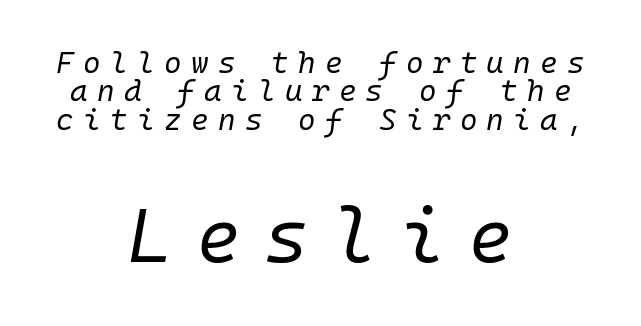
Fixed-width glyphs throughout — classic coding-font behaviour. Summary of weight: not heavy and not bold. Leftover space on each line is divided equally before and after the words. The lines are packed closely together with very little leading. This rendering widens character spacing well past its baseline value.
